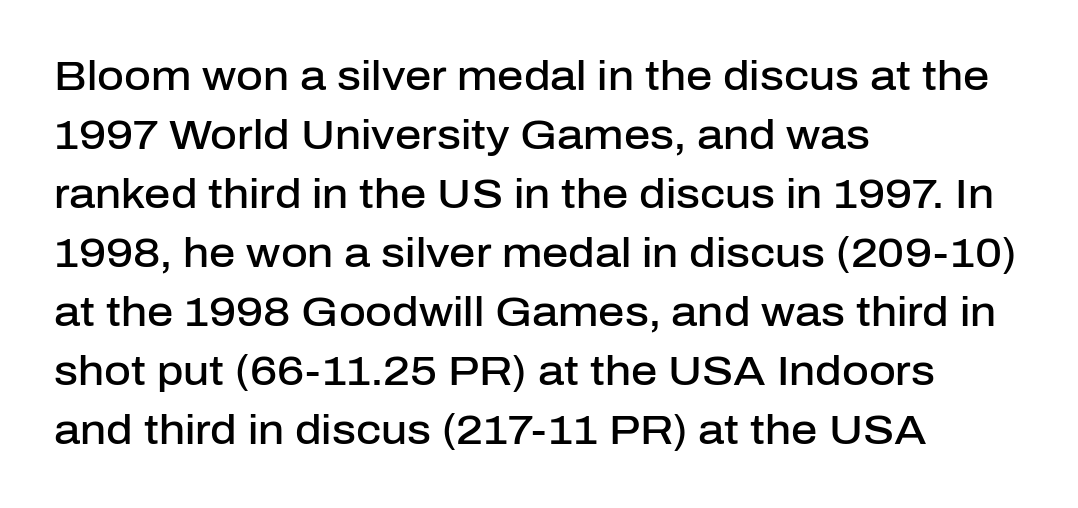
The image shows 41 px semibold sans-serif type, upright; set left-aligned, normal line spacing (1.44x), normal letter spacing, not underlined; low stroke contrast and a medium x-height.
